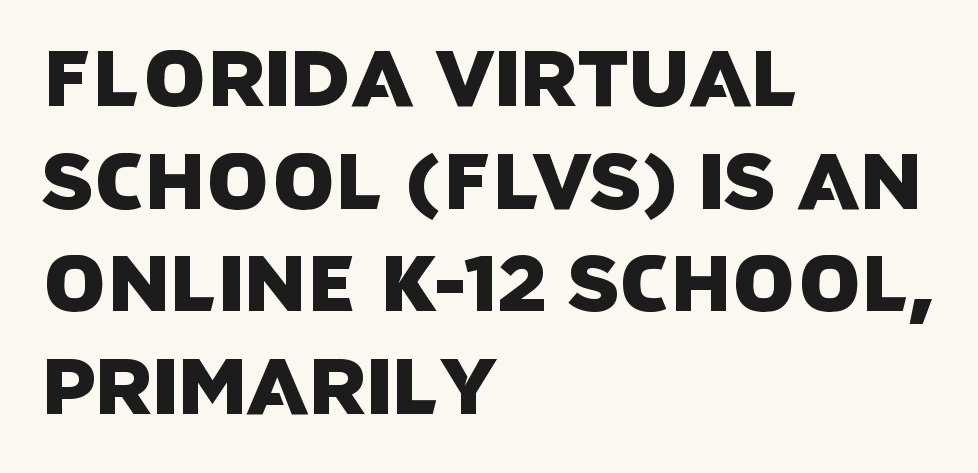
{"serif": "no", "width": "normal", "stroke_contrast": "low", "x_height": "large", "monospaced": "no", "underline": "no", "align": "left", "line_spacing": "normal", "line_spacing_ratio": 1.3, "letter_spacing": "normal", "letter_spacing_em": 0.0, "glyph_px": 79}
